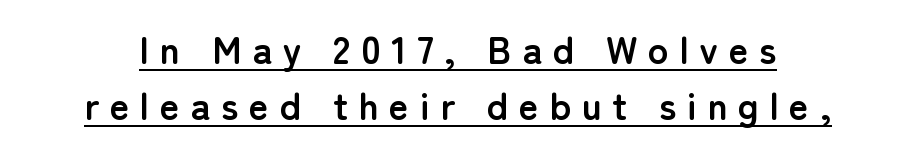
{"serif": "no", "italic": "no", "bold": "yes", "weight": "semibold", "width": "normal", "stroke_contrast": "low", "x_height": "medium", "monospaced": "no", "underline": "yes", "line_spacing": "normal", "line_spacing_ratio": 1.47, "letter_spacing": "wide", "letter_spacing_em": 0.28, "glyph_px": 38}
